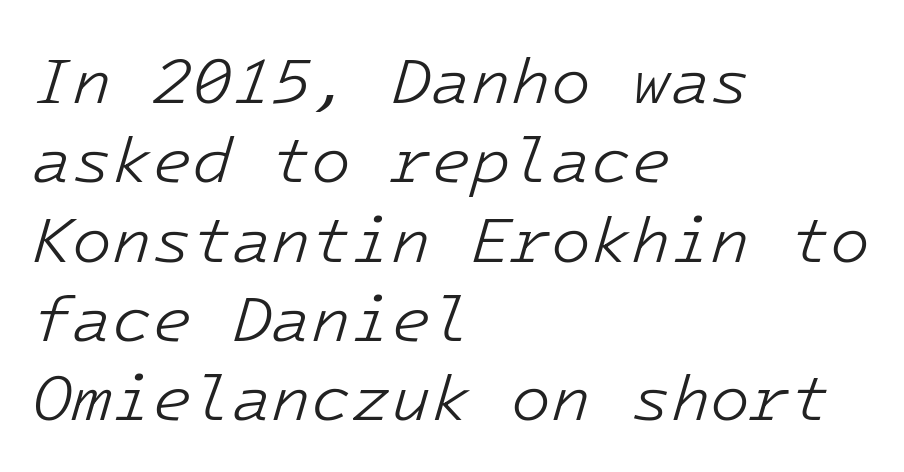
Q: Is the text bold? A: No.
Q: Is the text italic (slanted)? A: Yes, it leans right by about 16 degrees.
Q: Is the text underlined? A: No.
Q: How is the paragraph aligned? A: Left-aligned.
Q: Is the spacing between letters normal or unusually wide? A: Normal.
Q: Width (condensed, normal, or wide)? A: Normal.
Q: Stroke contrast? A: Low.
Q: x-height? A: Medium.
Q: Monospaced? A: Yes.
